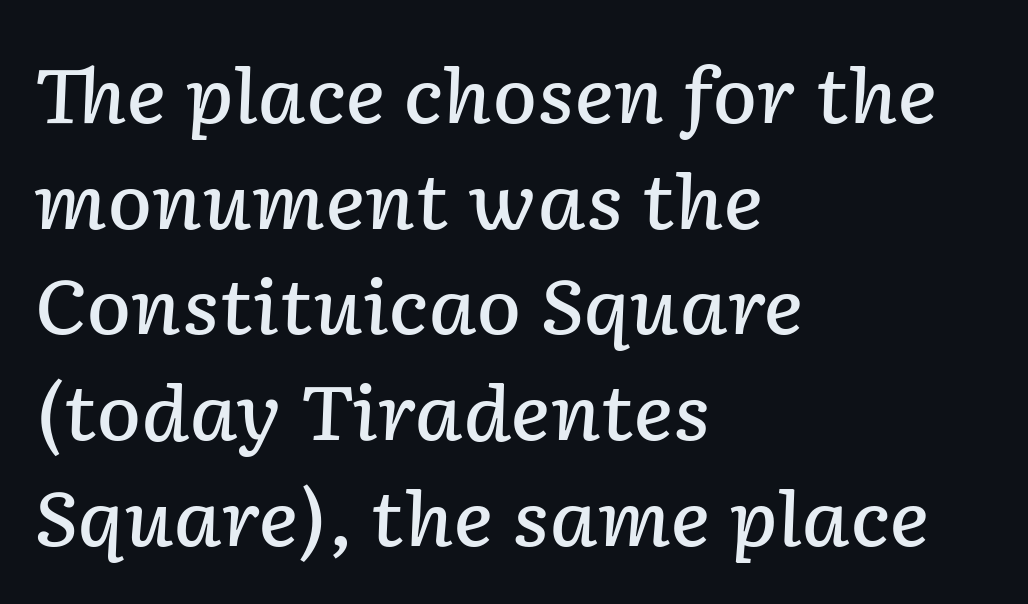
This is the in-between weight designers call semibold or demi. The specimen omits any rule beneath the text block's lines. You could not count columns in this text — the font is proportionally spaced. Posture: slanted.
